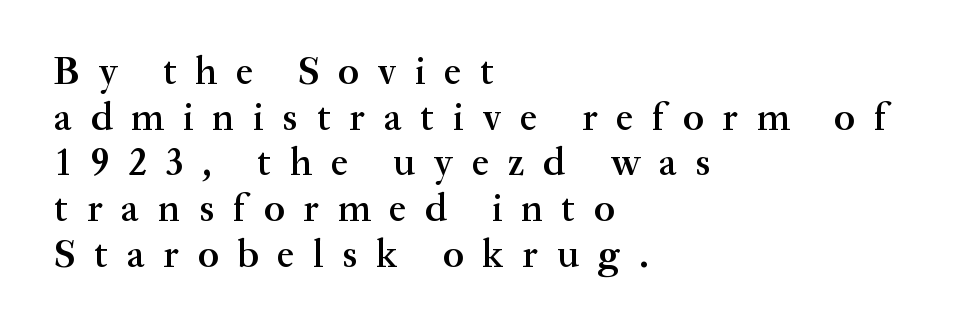
{"serif": "yes", "italic": "no", "bold": "semi", "weight": "semibold", "width": "normal", "stroke_contrast": "medium", "x_height": "small", "monospaced": "no", "underline": "no", "align": "left", "line_spacing_ratio": 1.17, "letter_spacing": "wide", "letter_spacing_em": 0.48, "glyph_px": 39}
